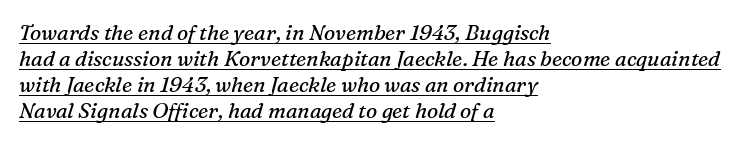
{"italic": "yes", "lean": "right", "slant_degrees": 16, "bold": "no", "underline": "yes", "align": "left", "line_spacing_ratio": 1.24, "letter_spacing": "normal", "letter_spacing_em": 0.0, "glyph_px": 21}
